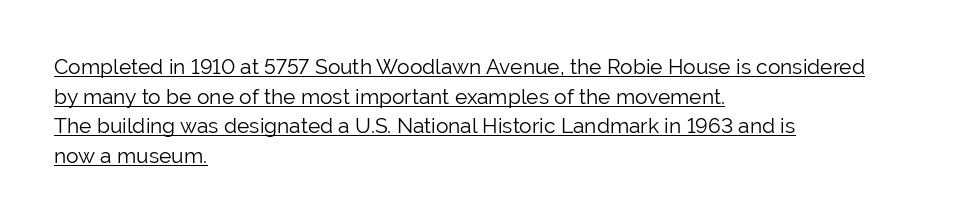
Glyph-to-glyph distance matches everyday printed text. Unbolded letterforms with no extra heft. This is underlined copy, the kind a proofreader might mark for attention. The axis of the letterforms is exactly vertical. Regarding leading, the lines here are spaced in the standard way.
